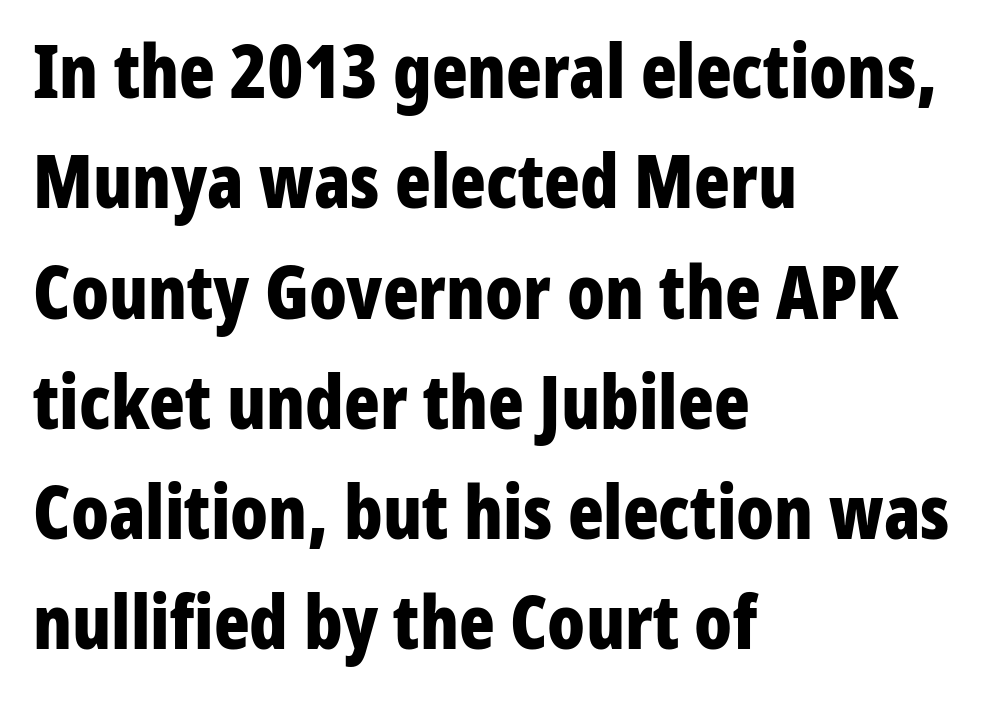
The image shows 74 px bold, condensed sans-serif type, upright; set left-aligned, normal line spacing (1.49x), normal letter spacing, not underlined; low stroke contrast and a medium x-height.
